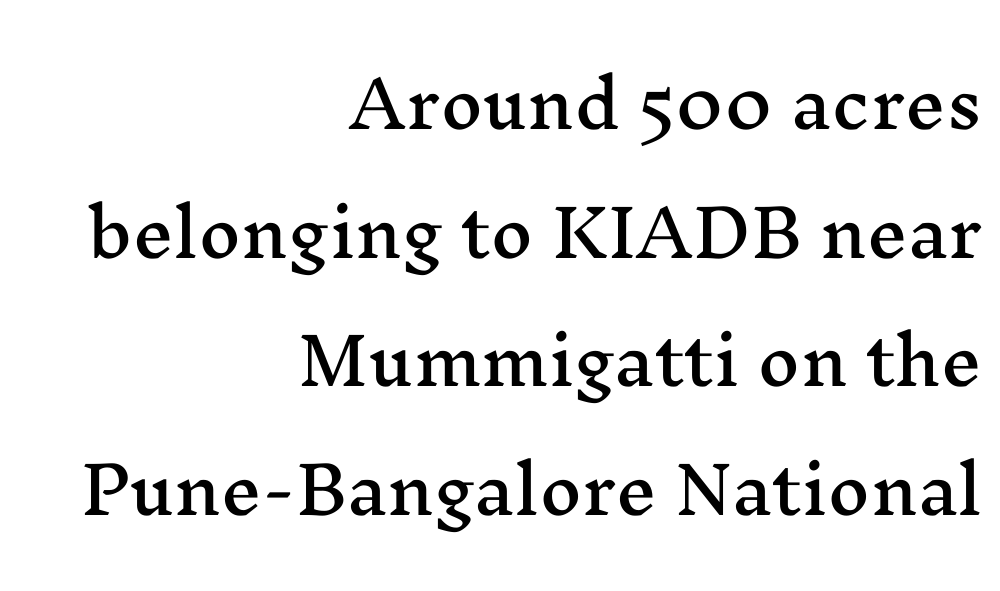
Do the characters align in a grid? No, the font is proportional. The lines are quadded right. How are the letters spaced? Ordinarily, with no added tracking. Regarding serifs, this sample has them. Clear beneath every line of the passage.
